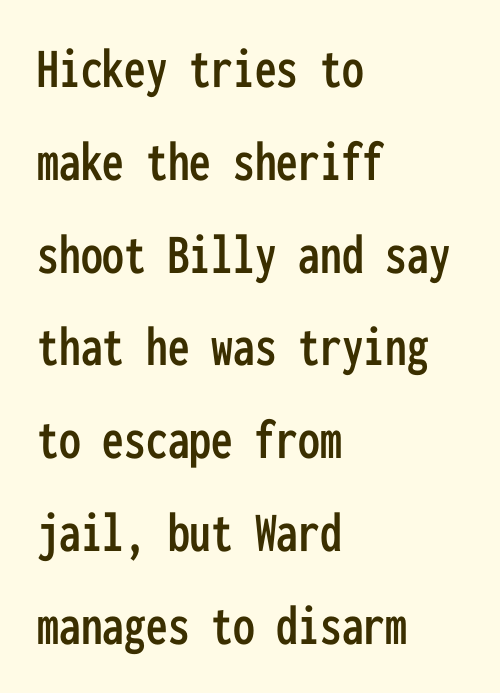
Examine the stroke ends and you'll find no serifs. Only glyphs here, with clear space below each row. This sample has the even, mechanical cadence of fixed-width lettering. Letter spacing: default.
